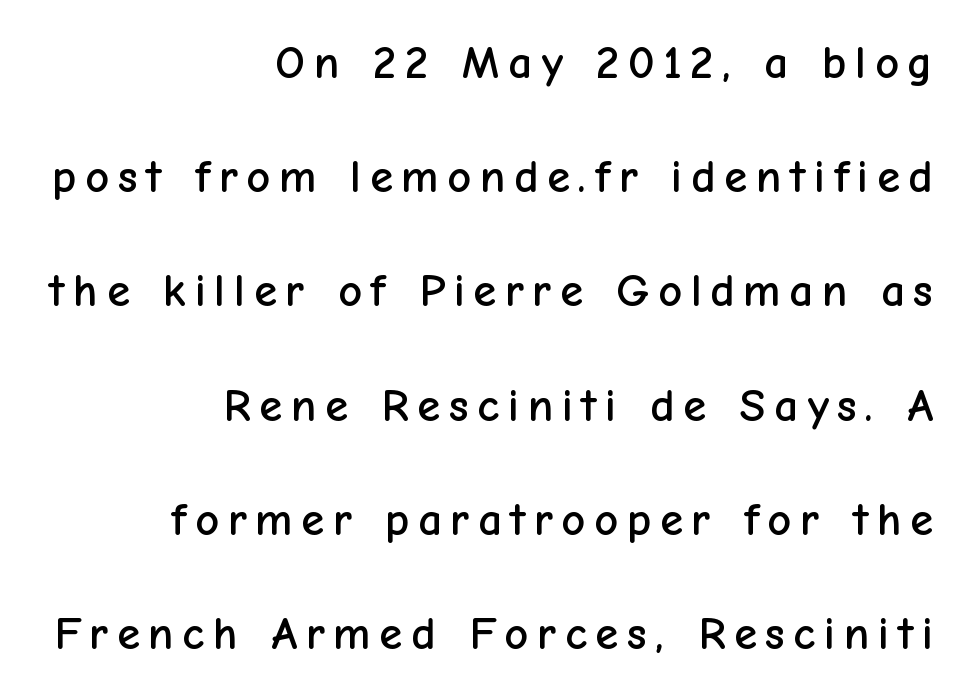
Q: Is the text italic (slanted)? A: No, it is upright.
Q: Is the typeface a serif or a sans-serif typeface? A: Sans-serif.
Q: Is the text underlined? A: No.
Q: How is the paragraph aligned? A: Right-aligned.
Q: Is the spacing between lines tight, normal or loose? A: Loose.
Q: Width (condensed, normal, or wide)? A: Normal.
Q: Stroke contrast? A: Low.
Q: x-height? A: Medium.
Q: Monospaced? A: No.
